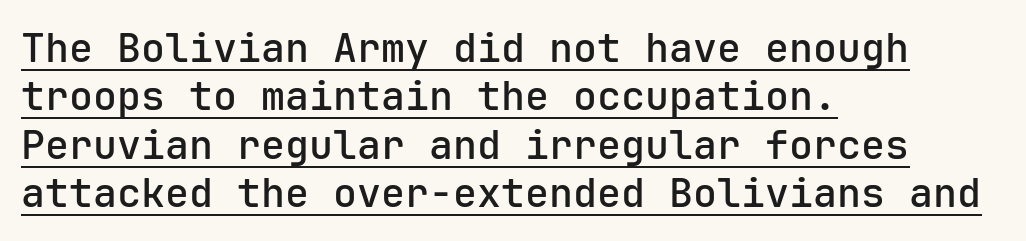
Q: Is the text bold? A: Semi-bold.
Q: Is the text italic (slanted)? A: No, it is upright.
Q: Is the typeface a serif or a sans-serif typeface? A: Sans-serif.
Q: Is the text underlined? A: Yes.
Q: How is the paragraph aligned? A: Left-aligned.
Q: Is the spacing between letters normal or unusually wide? A: Normal.
Q: Width (condensed, normal, or wide)? A: Normal.
Q: Stroke contrast? A: Low.
Q: x-height? A: Medium.
Q: Monospaced? A: Yes.
